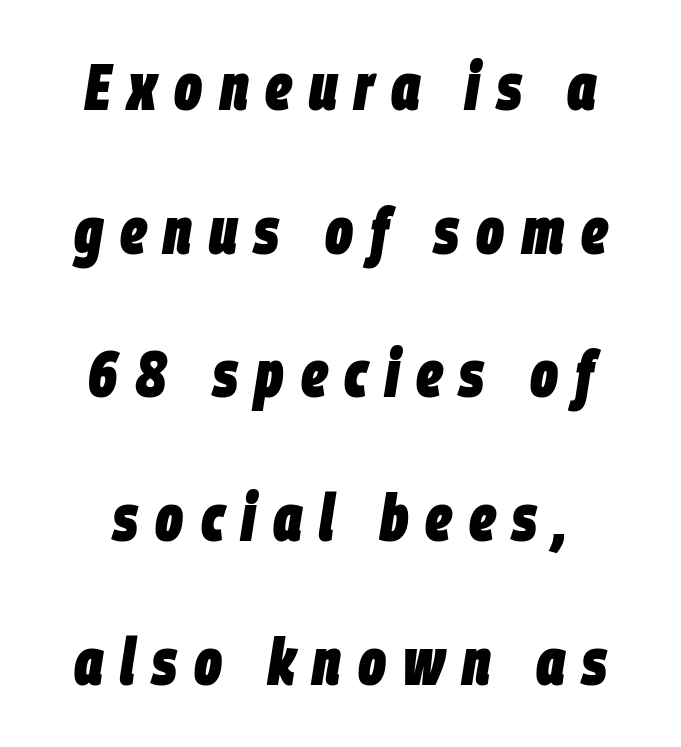
Q: Is the text bold? A: Yes.
Q: Is the text italic (slanted)? A: Yes, it leans right by about 9 degrees.
Q: Is the text underlined? A: No.
Q: Is the spacing between letters normal or unusually wide? A: Unusually wide.
Q: Is the spacing between lines tight, normal or loose? A: Loose.
Q: Width (condensed, normal, or wide)? A: Condensed.
Q: Stroke contrast? A: Low.
Q: x-height? A: Large.
Q: Monospaced? A: No.
